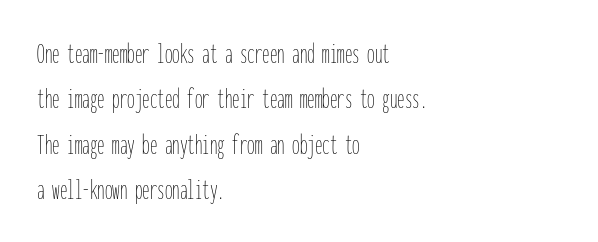
The image shows 30 px thin, condensed type, upright, monospaced; set left-aligned, normal line spacing (1.51x), normal letter spacing, not underlined; low stroke contrast and a medium x-height.
